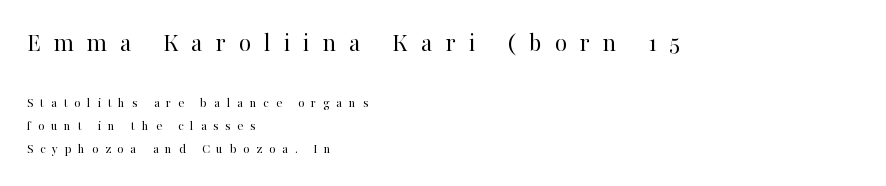
Q: Is the text bold? A: No.
Q: Is the text italic (slanted)? A: No, it is upright.
Q: Is the text underlined? A: No.
Q: How is the paragraph aligned? A: Left-aligned.
Q: Is the spacing between letters normal or unusually wide? A: Unusually wide.
Q: Is the spacing between lines tight, normal or loose? A: Normal.
Q: Which block of text is set in a larger size, the first (top) or the second (bottom)? A: The first (top) one.
